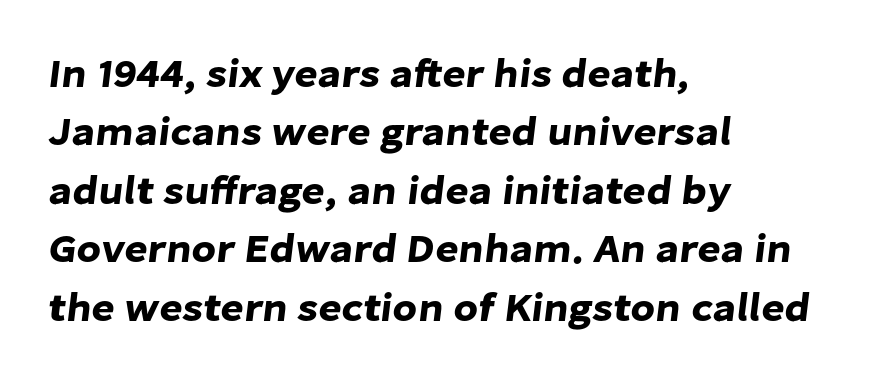
Q: Is the typeface a serif or a sans-serif typeface? A: Sans-serif.
Q: Is the text underlined? A: No.
Q: How is the paragraph aligned? A: Left-aligned.
Q: Is the spacing between letters normal or unusually wide? A: Normal.
Q: Is the spacing between lines tight, normal or loose? A: Normal.
Q: Width (condensed, normal, or wide)? A: Normal.
Q: Stroke contrast? A: Low.
Q: x-height? A: Medium.
Q: Monospaced? A: No.
